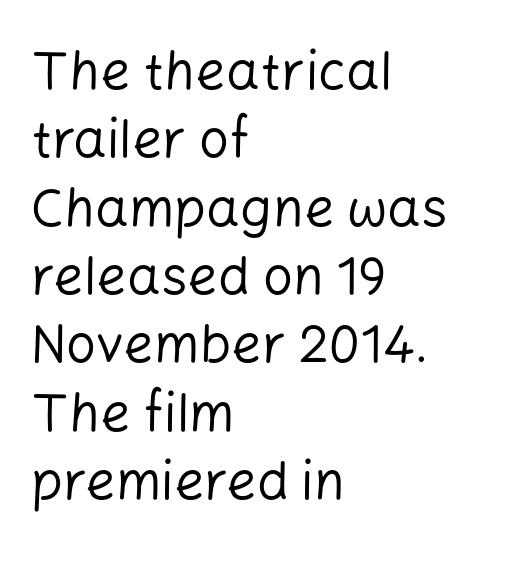
The image shows 53 px regular-weight sans-serif type, upright; set left-aligned, normal line spacing (1.29x), normal letter spacing, not underlined; low stroke contrast and a medium x-height.
